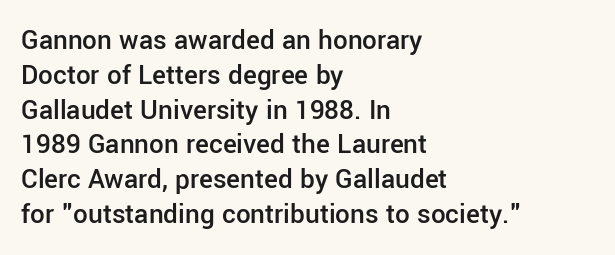
Q: Is the text bold? A: Semi-bold.
Q: Is the text italic (slanted)? A: No, it is upright.
Q: Is the typeface a serif or a sans-serif typeface? A: Sans-serif.
Q: Is the text underlined? A: No.
Q: How is the paragraph aligned? A: Left-aligned.
Q: Is the spacing between letters normal or unusually wide? A: Normal.
Q: Width (condensed, normal, or wide)? A: Normal.
Q: Stroke contrast? A: Low.
Q: x-height? A: Medium.
Q: Monospaced? A: No.
